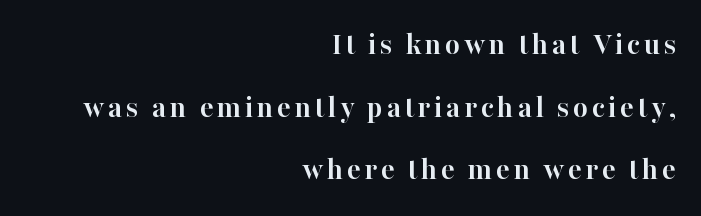
{"serif": "yes", "italic": "no", "bold": "yes", "weight": "semibold", "width": "normal", "stroke_contrast": "high", "x_height": "medium", "monospaced": "no", "underline": "no", "align": "right", "line_spacing": "loose", "line_spacing_ratio": 1.96, "glyph_px": 32}
